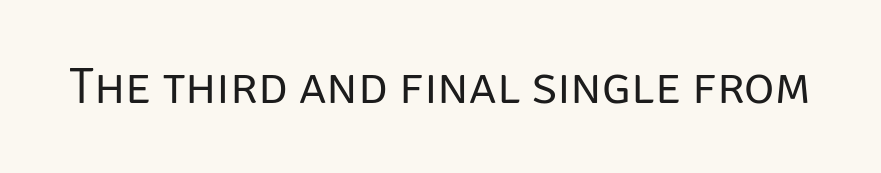
Stroke mass is kept to a normal reading level or below. The passage shown is typed in a proportional face where columns would drift. Characters follow at the spacing the type designer built in. Does the lettering tilt? It doesn't — this is upright. The type family on display is of the sans-serif kind.
